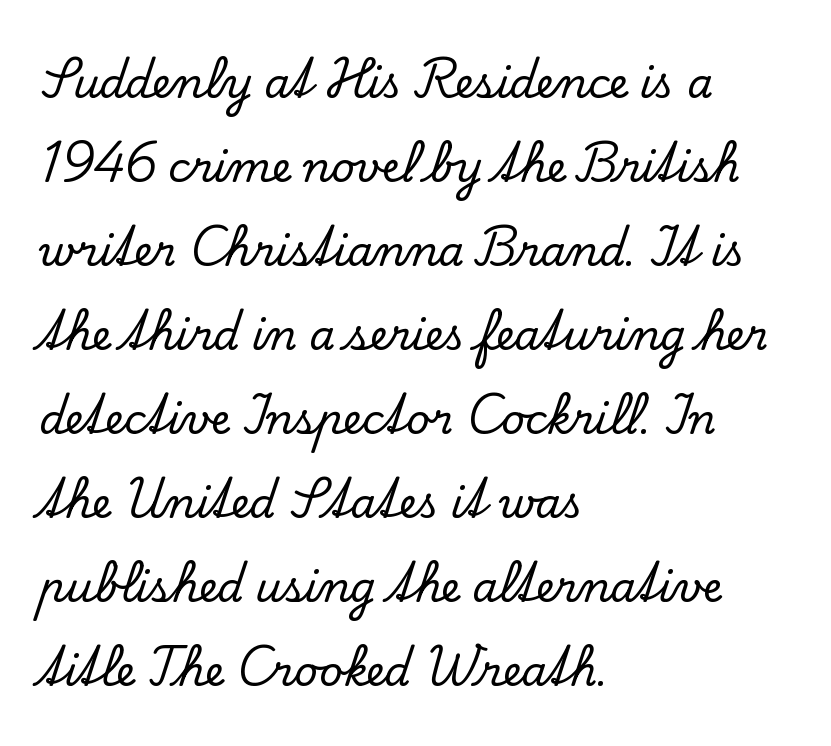
Q: Is the text italic (slanted)? A: Yes.
Q: Is the typeface a serif or a sans-serif typeface? A: Serif.
Q: Is the text underlined? A: No.
Q: How is the paragraph aligned? A: Left-aligned.
Q: Is the spacing between letters normal or unusually wide? A: Normal.
Q: Is the spacing between lines tight, normal or loose? A: Loose.
Q: Width (condensed, normal, or wide)? A: Normal.
Q: Stroke contrast? A: Low.
Q: x-height? A: Small.
Q: Monospaced? A: No.
